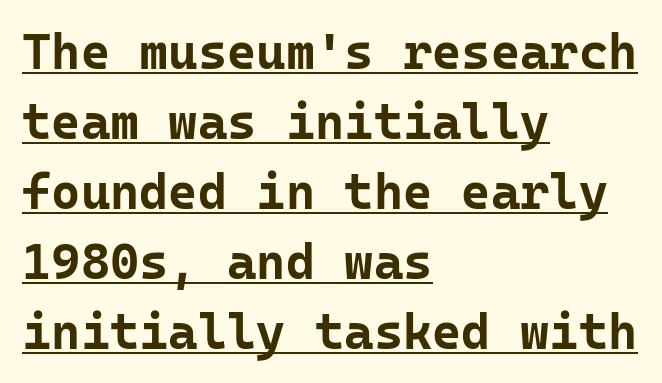
The image shows 50 px bold sans-serif type, upright, monospaced; set left-aligned, normal line spacing (1.4x), normal letter spacing, underlined; low stroke contrast and a medium x-height.
